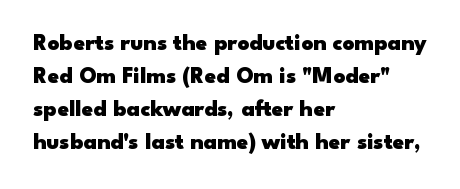
This sample keeps an unexceptional amount of space between lines. Strokes here are thick enough to call this a true bold. A student would call this left alignment; a typographer would say flush left, rag right. You can tell it's not italic because the verticals are truly vertical.
